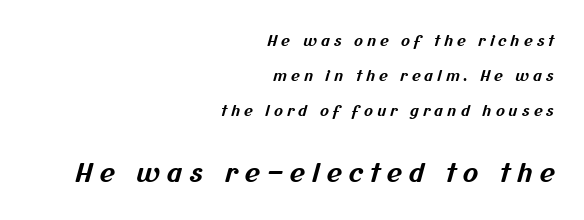
The image shows 26 px bold type; set right-aligned, loose line spacing (2.33x), unusually wide letter spacing (+0.27 em), not underlined; the second (bottom) block is 1.73x larger.
